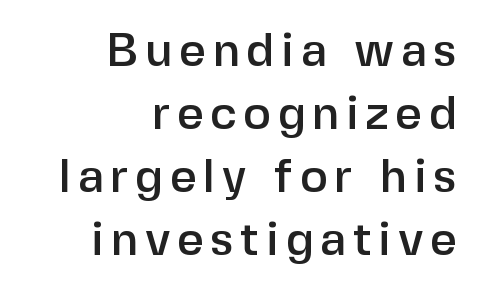
{"serif": "no", "italic": "no", "width": "normal", "stroke_contrast": "low", "x_height": "medium", "monospaced": "no", "underline": "no", "align": "right", "line_spacing": "normal", "line_spacing_ratio": 1.34, "glyph_px": 47}
